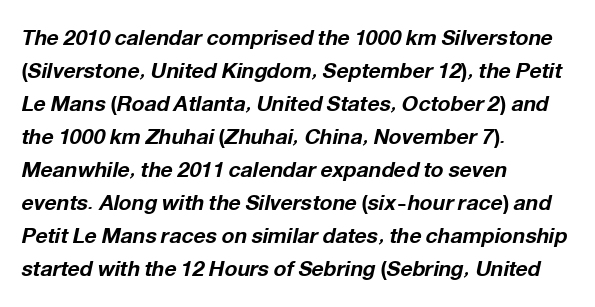
The image shows 21 px bold type, italic (leaning right); set left-aligned, normal line spacing (1.57x), normal letter spacing, not underlined.
